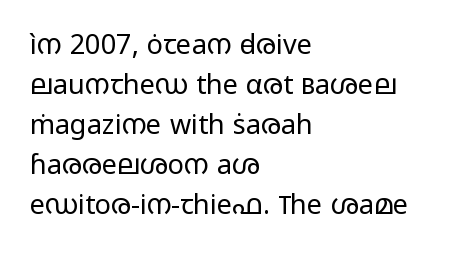
{"italic": "no", "bold": "no", "underline": "no", "align": "left", "line_spacing": "normal", "line_spacing_ratio": 1.48, "letter_spacing": "normal", "letter_spacing_em": 0.0, "glyph_px": 27}
